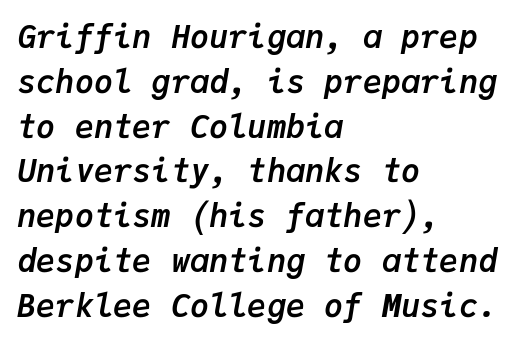
{"italic": "yes", "lean": "right", "slant_degrees": 9, "bold": "yes", "weight": "semibold", "width": "normal", "stroke_contrast": "low", "x_height": "medium", "monospaced": "yes", "underline": "no", "align": "left", "line_spacing": "normal", "line_spacing_ratio": 1.4, "letter_spacing": "normal", "letter_spacing_em": 0.0, "glyph_px": 32}
